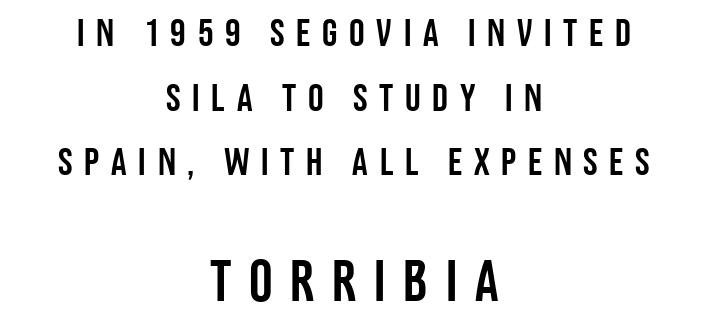
{"serif": "no", "italic": "no", "width": "condensed", "stroke_contrast": "low", "x_height": "large", "monospaced": "no", "underline": "no", "align": "center", "line_spacing": "normal", "line_spacing_ratio": 1.66, "letter_spacing": "wide", "letter_spacing_em": 0.3, "larger_block": "second", "size_ratio": 1.51, "glyph_px": 59}
